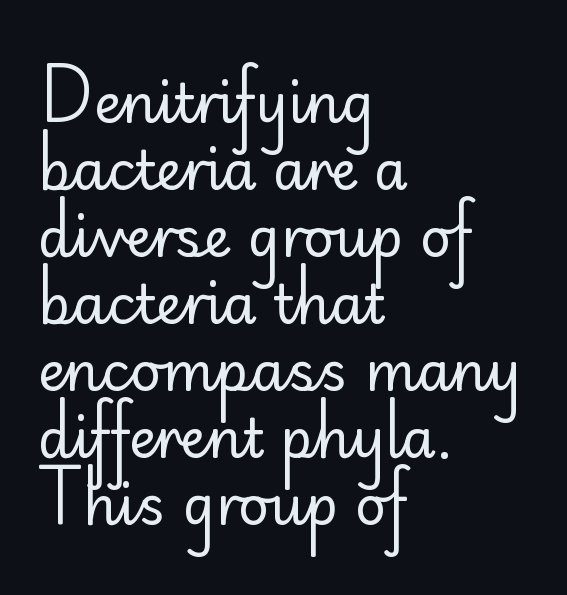
Q: Is the text bold? A: No.
Q: Is the text italic (slanted)? A: No, it is upright.
Q: Is the typeface a serif or a sans-serif typeface? A: Sans-serif.
Q: Is the text underlined? A: No.
Q: How is the paragraph aligned? A: Left-aligned.
Q: Is the spacing between letters normal or unusually wide? A: Normal.
Q: Width (condensed, normal, or wide)? A: Normal.
Q: Stroke contrast? A: Low.
Q: x-height? A: Small.
Q: Monospaced? A: No.
